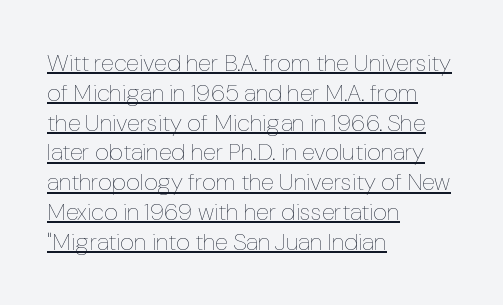
Each line starts at the same left margin while the right side varies. The characters are drawn with everyday or finer stroke widths. Posture: vertical. These lines keep a tight, regular rhythm from letter to letter. Underlined type.
